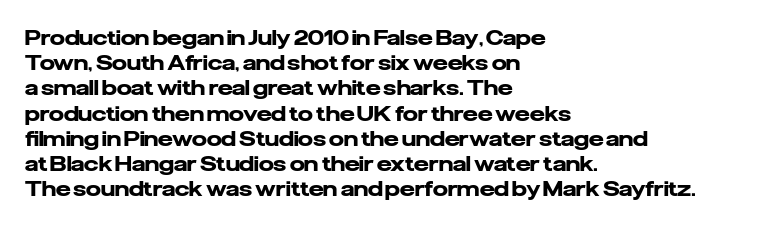
Q: Is the text bold? A: Yes.
Q: Is the text italic (slanted)? A: No, it is upright.
Q: Is the text underlined? A: No.
Q: How is the paragraph aligned? A: Left-aligned.
Q: Is the spacing between letters normal or unusually wide? A: Normal.
